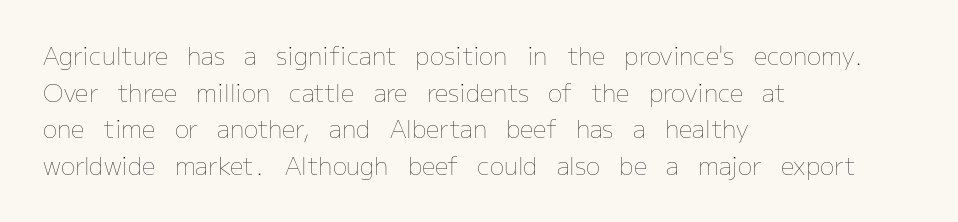
The image shows 24 px text type, upright; set left-aligned, normal line spacing (1.53x), normal letter spacing, not underlined.
